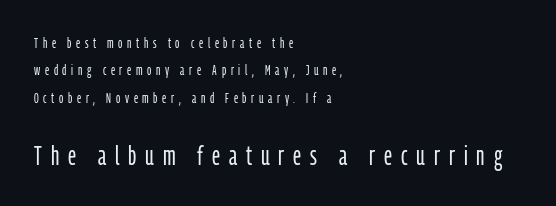
This is not heavy type; no bold has been used. The tracking reads as deliberately expanded to a designer's eye. Decoration check: the copy has no underline. Italic: no, the glyphs are upright roman. A student would call this left alignment; a typographer would say flush left, rag right.
